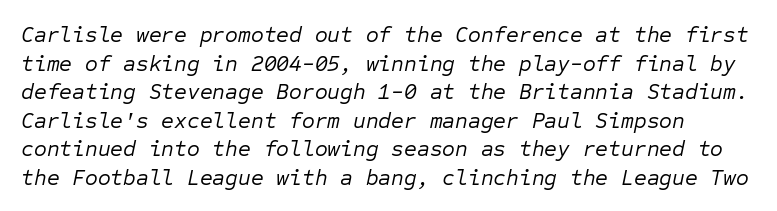
Q: Is the text bold? A: No.
Q: Is the text italic (slanted)? A: Yes, it leans right by about 12 degrees.
Q: Is the text underlined? A: No.
Q: Is the spacing between letters normal or unusually wide? A: Normal.
Q: Is the spacing between lines tight, normal or loose? A: Normal.
